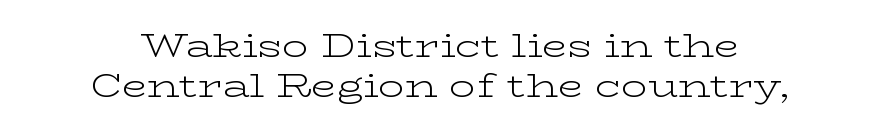
Q: Is the text bold? A: No.
Q: Is the text italic (slanted)? A: No, it is upright.
Q: Is the typeface a serif or a sans-serif typeface? A: Serif.
Q: Is the text underlined? A: No.
Q: How is the paragraph aligned? A: Centered.
Q: Is the spacing between letters normal or unusually wide? A: Normal.
Q: Width (condensed, normal, or wide)? A: Wide.
Q: Stroke contrast? A: Low.
Q: x-height? A: Medium.
Q: Monospaced? A: No.
